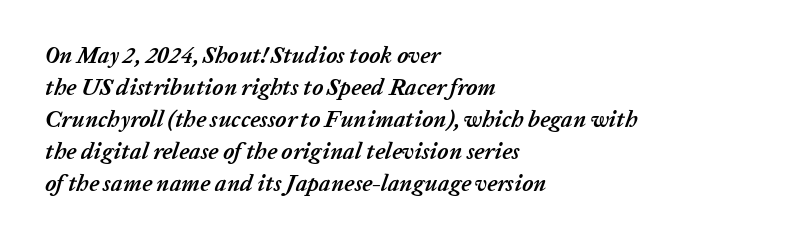
The area under the type is left untouched. I'd describe the lettering as bold — thick and assertive. These lines keep a tight, regular rhythm from letter to letter. Observe the lean: these are italic letterforms. Interline gaps are of average width in this sample.
